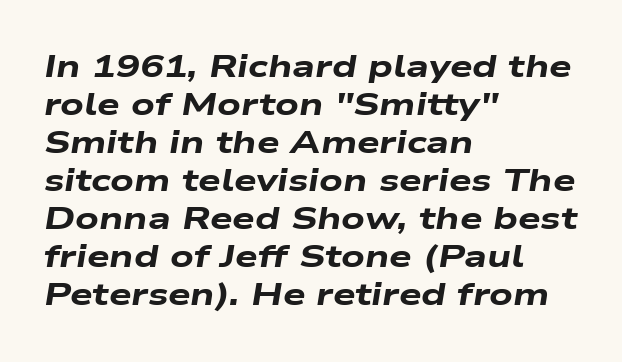
The image shows 32 px heavy, wide type, italic (leaning right); set left-aligned, line spacing 1.19x, normal letter spacing, not underlined; low stroke contrast and a medium x-height.
